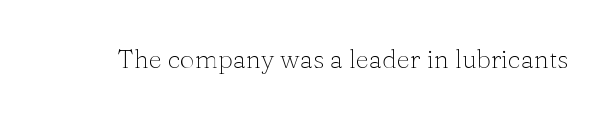
{"italic": "no", "bold": "no", "underline": "no", "letter_spacing": "normal", "letter_spacing_em": 0.0, "glyph_px": 26}
